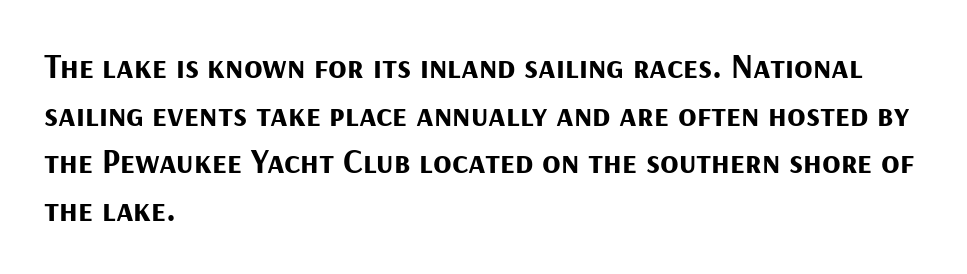
Q: Is the text bold? A: Yes.
Q: Is the text italic (slanted)? A: No, it is upright.
Q: Is the typeface a serif or a sans-serif typeface? A: Sans-serif.
Q: Is the text underlined? A: No.
Q: How is the paragraph aligned? A: Left-aligned.
Q: Is the spacing between letters normal or unusually wide? A: Normal.
Q: Is the spacing between lines tight, normal or loose? A: Normal.
Q: Width (condensed, normal, or wide)? A: Normal.
Q: Stroke contrast? A: Medium.
Q: x-height? A: Medium.
Q: Monospaced? A: No.
